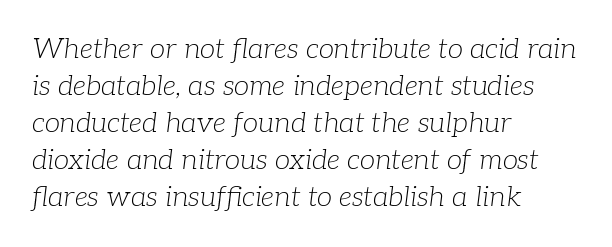
The image shows 28 px light serif type, italic (leaning right); set left-aligned, normal line spacing (1.32x), normal letter spacing, not underlined; low stroke contrast and a medium x-height.
